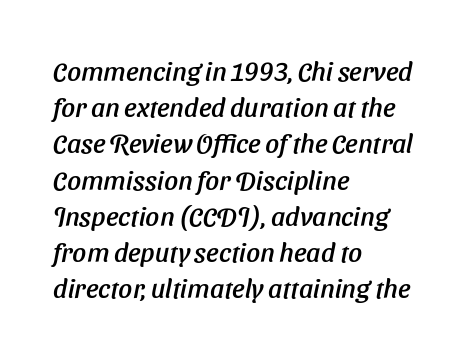
Is the block centered? No — it sits flush against the left margin. Regular leading. Any mark beneath the type? The region is blank. Between one letter and the next there's only the usual sliver of space.
